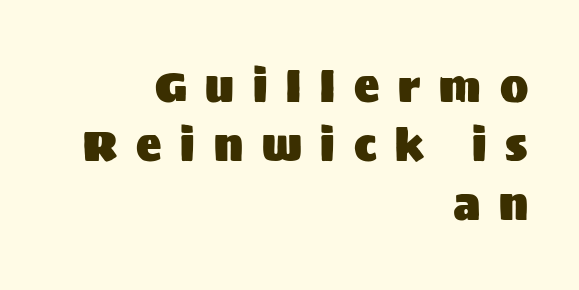
Classification — sans serif. Words float on clear page, feet unadorned. Characters remain perfectly vertical along every line. These lines sit exactly where default settings would place them. The face used here is proportionally spaced, like ordinary book or web type.
